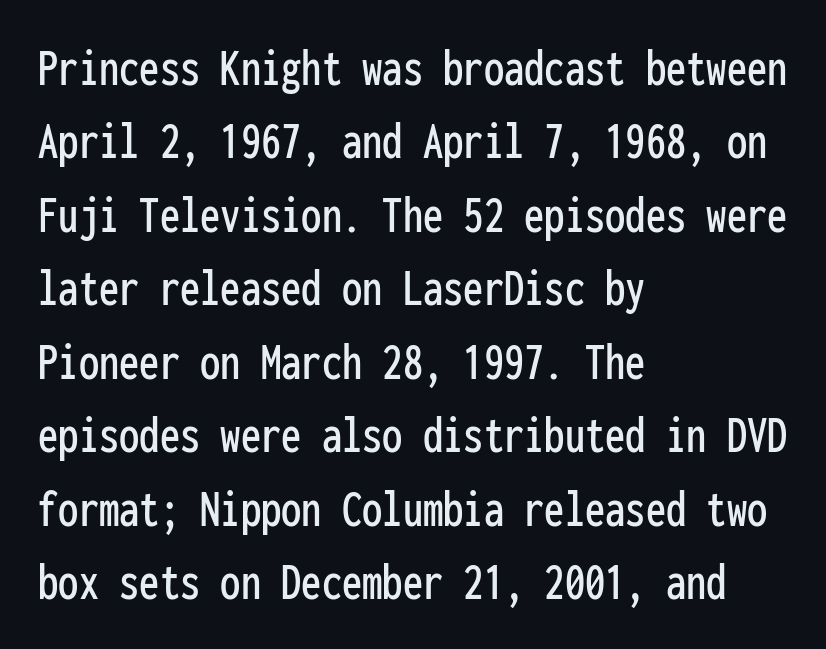
Q: Is the text italic (slanted)? A: No, it is upright.
Q: Is the typeface a serif or a sans-serif typeface? A: Sans-serif.
Q: Is the text underlined? A: No.
Q: How is the paragraph aligned? A: Left-aligned.
Q: Is the spacing between letters normal or unusually wide? A: Normal.
Q: Is the spacing between lines tight, normal or loose? A: Normal.
Q: Width (condensed, normal, or wide)? A: Condensed.
Q: Stroke contrast? A: Low.
Q: x-height? A: Medium.
Q: Monospaced? A: Yes.
